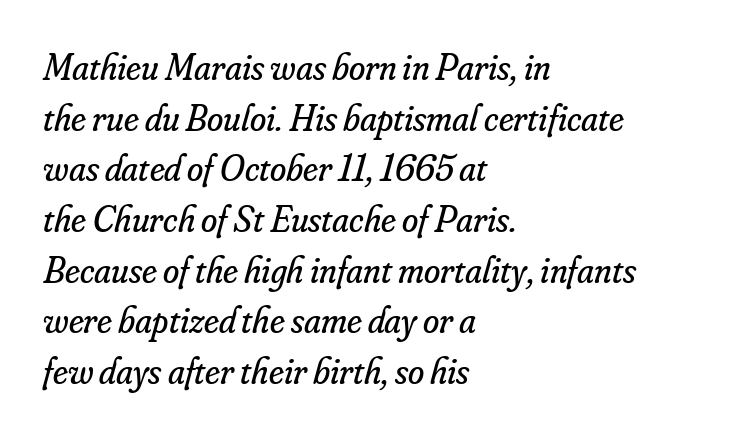
Q: Is the text bold? A: No.
Q: Is the text italic (slanted)? A: Yes, it leans right by about 16 degrees.
Q: Is the typeface a serif or a sans-serif typeface? A: Serif.
Q: Is the text underlined? A: No.
Q: How is the paragraph aligned? A: Left-aligned.
Q: Is the spacing between letters normal or unusually wide? A: Normal.
Q: Is the spacing between lines tight, normal or loose? A: Normal.
Q: Width (condensed, normal, or wide)? A: Normal.
Q: Stroke contrast? A: Low.
Q: x-height? A: Small.
Q: Monospaced? A: No.
